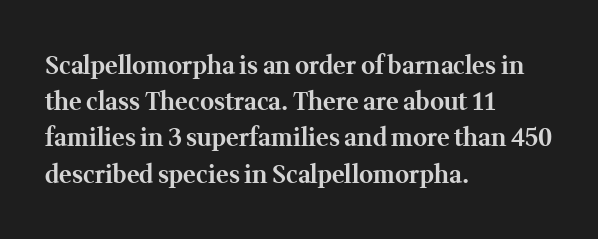
The image shows 24 px bold type, upright; set left-aligned, normal line spacing (1.51x), normal letter spacing, not underlined.
